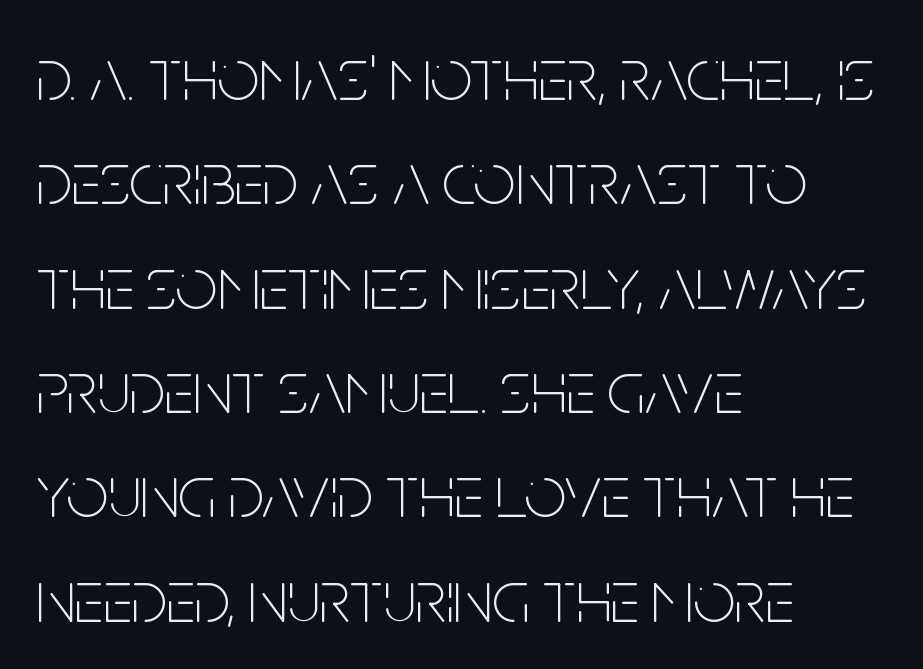
The image shows 74 px thin, condensed sans-serif type, upright; set left-aligned, normal line spacing (1.41x), normal letter spacing, not underlined; low stroke contrast and a large x-height.
